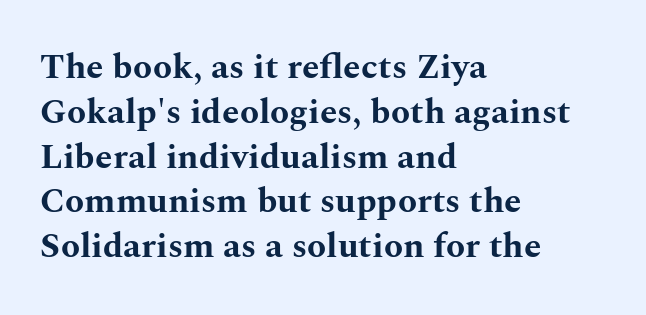
You can tell it's not italic because the verticals are truly vertical. The glyphs have the mass of a bold cut. Horizontally, the lines are justified to the leading edge only. Spacing verdict: proportional, widths tailored to each character.
